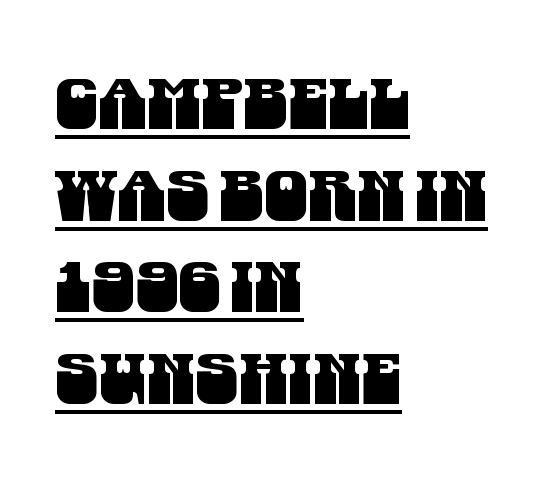
The image shows 70 px condensed sans-serif type; set left-aligned, normal line spacing (1.31x), normal letter spacing, underlined; medium stroke contrast and a large x-height.
